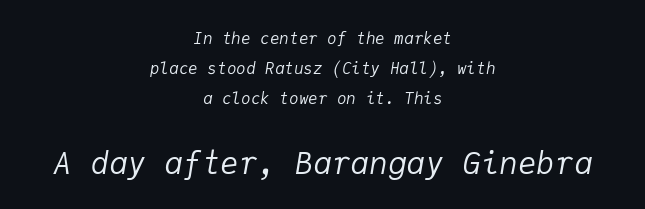
{"italic": "yes", "lean": "right", "slant_degrees": 9, "bold": "no", "weight": "regular", "width": "normal", "stroke_contrast": "low", "x_height": "medium", "monospaced": "yes", "underline": "no", "align": "center", "line_spacing_ratio": 1.89, "letter_spacing": "normal", "letter_spacing_em": 0.0, "larger_block": "second", "size_ratio": 1.94, "glyph_px": 31}
